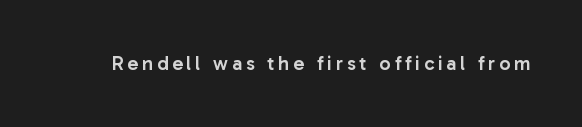
Q: Is the text bold? A: Semi-bold.
Q: Is the text italic (slanted)? A: No, it is upright.
Q: Is the text underlined? A: No.
